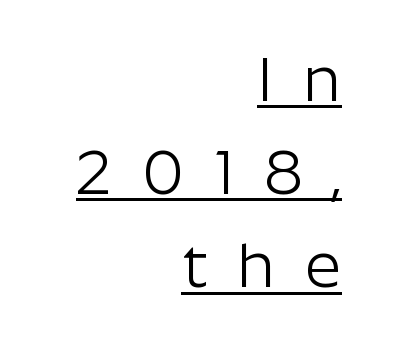
Q: Is the text bold? A: No.
Q: Is the text italic (slanted)? A: No, it is upright.
Q: Is the typeface a serif or a sans-serif typeface? A: Sans-serif.
Q: Is the text underlined? A: Yes.
Q: How is the paragraph aligned? A: Right-aligned.
Q: Is the spacing between letters normal or unusually wide? A: Unusually wide.
Q: Is the spacing between lines tight, normal or loose? A: Normal.
Q: Width (condensed, normal, or wide)? A: Normal.
Q: Stroke contrast? A: Low.
Q: x-height? A: Medium.
Q: Monospaced? A: No.
